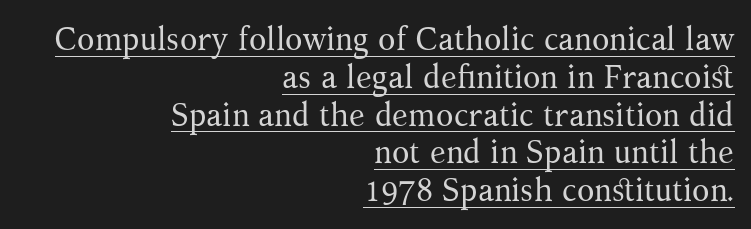
Q: Is the text bold? A: No.
Q: Is the text italic (slanted)? A: No, it is upright.
Q: Is the typeface a serif or a sans-serif typeface? A: Serif.
Q: Is the text underlined? A: Yes.
Q: How is the paragraph aligned? A: Right-aligned.
Q: Is the spacing between letters normal or unusually wide? A: Normal.
Q: Width (condensed, normal, or wide)? A: Normal.
Q: Stroke contrast? A: Medium.
Q: x-height? A: Medium.
Q: Monospaced? A: No.
